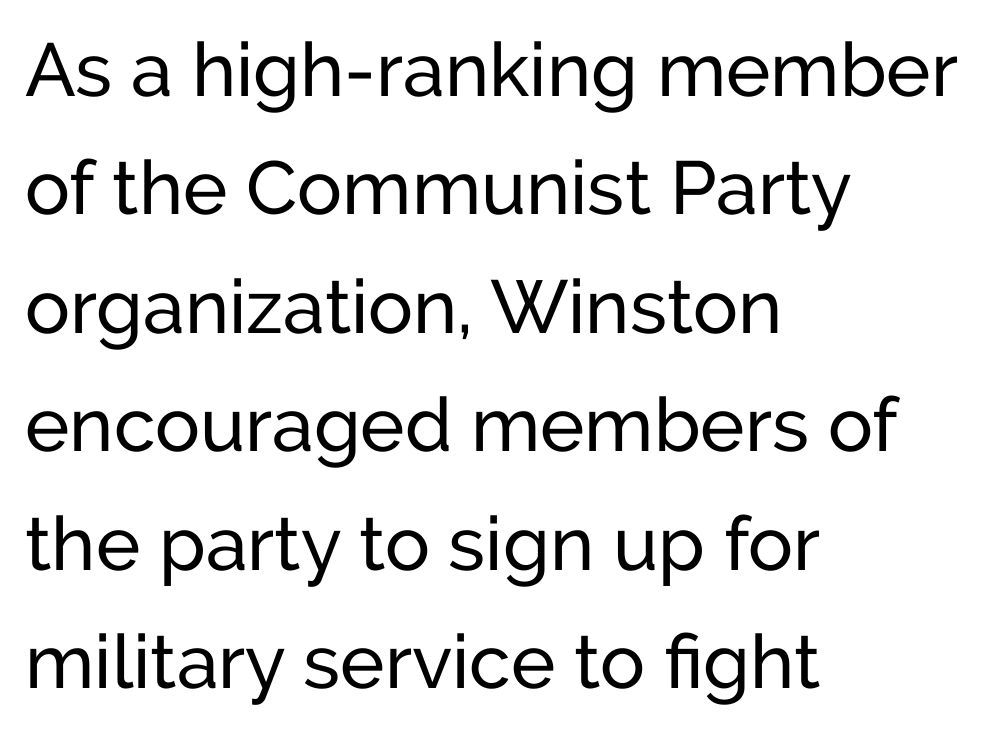
{"serif": "no", "italic": "no", "width": "normal", "stroke_contrast": "low", "x_height": "medium", "monospaced": "no", "underline": "no", "align": "left", "line_spacing": "normal", "line_spacing_ratio": 1.58, "letter_spacing": "normal", "letter_spacing_em": 0.0, "glyph_px": 75}
